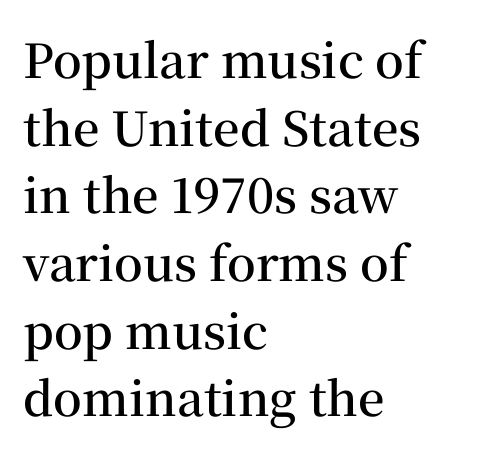
{"serif": "yes", "italic": "no", "bold": "semi", "weight": "semibold", "width": "normal", "stroke_contrast": "medium", "x_height": "medium", "monospaced": "no", "underline": "no", "align": "left", "line_spacing": "normal", "line_spacing_ratio": 1.44, "letter_spacing": "normal", "letter_spacing_em": 0.0, "glyph_px": 47}
